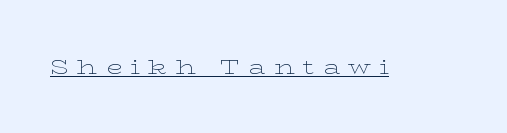
The image shows 21 px text type, upright; set unusually wide letter spacing (+0.39 em), underlined.
